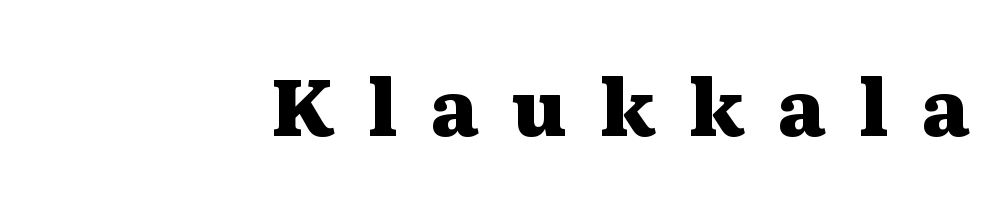
As a designer I'd log this as weight 700, bold. A typesetter would call this heavily tracked-out type. Lines of text with bare space underneath. The rendering uses natural spacing where letterforms have individual widths. I'd call this a serif setting — the letters wear small feet.
